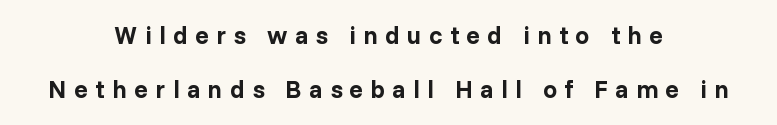
Q: Is the text bold? A: Yes.
Q: Is the text italic (slanted)? A: No, it is upright.
Q: Is the text underlined? A: No.
Q: How is the paragraph aligned? A: Centered.
Q: Is the spacing between letters normal or unusually wide? A: Unusually wide.
Q: Is the spacing between lines tight, normal or loose? A: Loose.
